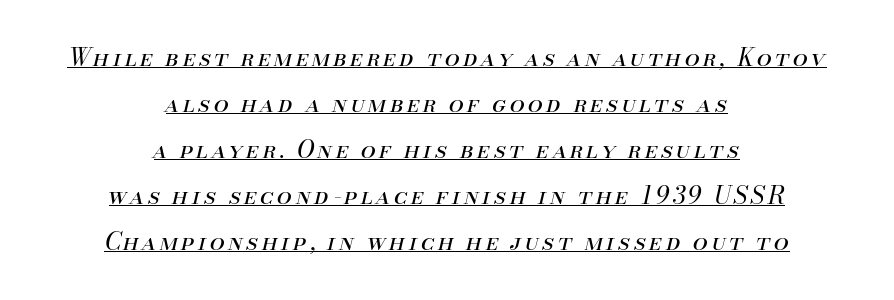
The image shows 24 px text type, italic (leaning right); set centered, loose line spacing (1.92x), underlined.
